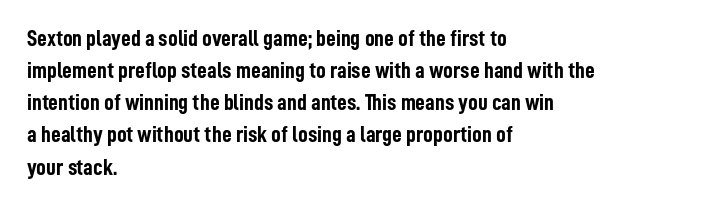
The image shows 24 px bold type, upright; set left-aligned, normal line spacing (1.34x), normal letter spacing, not underlined.
